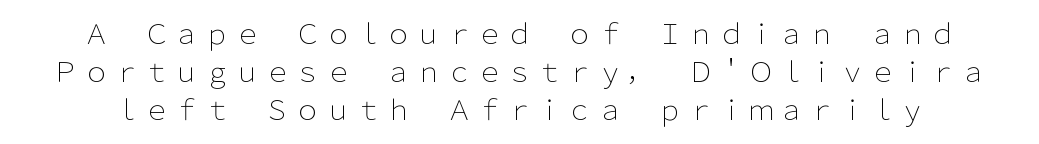
{"italic": "no", "bold": "no", "underline": "no", "line_spacing": "normal", "line_spacing_ratio": 1.4, "glyph_px": 27}
